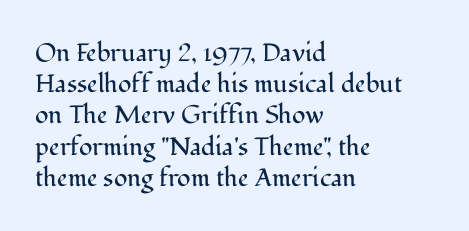
{"italic": "no", "bold": "no", "underline": "no", "align": "left", "line_spacing": "normal", "line_spacing_ratio": 1.25, "letter_spacing": "normal", "letter_spacing_em": 0.0, "glyph_px": 25}
